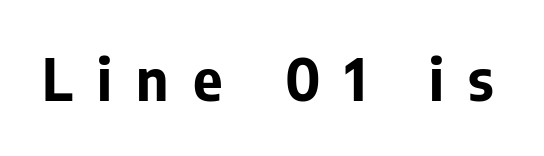
Q: Is the text bold? A: Yes.
Q: Is the text italic (slanted)? A: No, it is upright.
Q: Is the typeface a serif or a sans-serif typeface? A: Sans-serif.
Q: Is the text underlined? A: No.
Q: Is the spacing between letters normal or unusually wide? A: Unusually wide.
Q: Width (condensed, normal, or wide)? A: Normal.
Q: Stroke contrast? A: Low.
Q: x-height? A: Medium.
Q: Monospaced? A: No.
